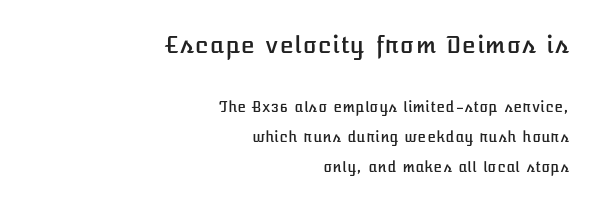
Q: Is the text italic (slanted)? A: No, it is upright.
Q: Is the text underlined? A: No.
Q: How is the paragraph aligned? A: Right-aligned.
Q: Is the spacing between letters normal or unusually wide? A: Normal.
Q: Is the spacing between lines tight, normal or loose? A: Loose.
Q: Which block of text is set in a larger size, the first (top) or the second (bottom)? A: The first (top) one.
